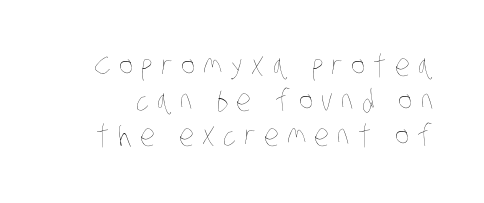
Plain, unruled lines of type. The face used here is rendered with a markedly widened letterfit. Caption: face not bold, strokes unweighted. The letters advance in unequal steps, a hallmark of proportional type.
